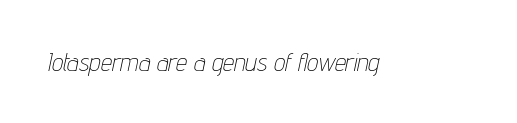
Q: Is the text bold? A: No.
Q: Is the text italic (slanted)? A: Yes, it leans right by about 12 degrees.
Q: Is the text underlined? A: No.
Q: Is the spacing between letters normal or unusually wide? A: Normal.
